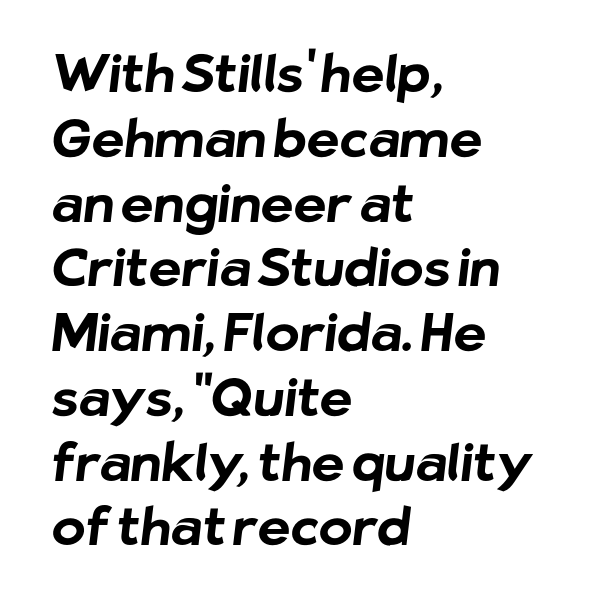
Q: Is the text bold? A: Yes.
Q: Is the typeface a serif or a sans-serif typeface? A: Sans-serif.
Q: Is the text underlined? A: No.
Q: How is the paragraph aligned? A: Left-aligned.
Q: Is the spacing between letters normal or unusually wide? A: Normal.
Q: Is the spacing between lines tight, normal or loose? A: Normal.
Q: Width (condensed, normal, or wide)? A: Normal.
Q: Stroke contrast? A: Low.
Q: x-height? A: Medium.
Q: Monospaced? A: No.
